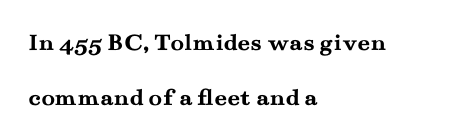
Typographic density is high because the face is bold. The block of text is sparse from top to bottom, with ample space between rows. Underline: absent. Is the block centered? No — it sits flush against the left margin.
